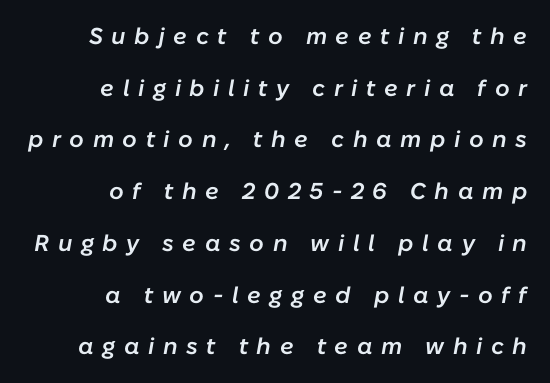
Each row of text sits above clean, open space. Compared with typical paragraphs, the rows here are farther apart. On the weight axis this lands at semibold, roughly 600. Glyph-to-glyph distance is far greater than everyday printed text. Compared with ordinary roman type, these characters are visibly tilted. Short and long lines alike share a common ending point at right.
